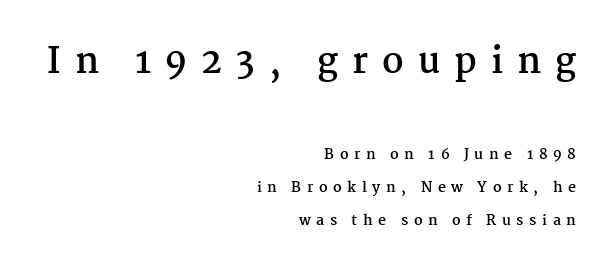
The image shows 35 px semibold serif type, upright; set right-aligned, loose line spacing (2.35x), unusually wide letter spacing (+0.4 em), not underlined; the first (top) block is 2.5x larger; medium stroke contrast and a medium x-height.
